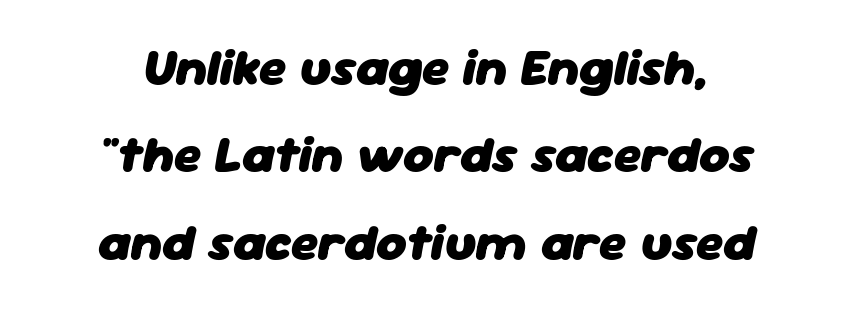
{"italic": "yes", "lean": "right", "slant_degrees": 11, "bold": "yes", "weight": "heavy", "width": "normal", "stroke_contrast": "low", "x_height": "medium", "monospaced": "no", "underline": "no", "align": "center", "line_spacing": "normal", "line_spacing_ratio": 1.68, "letter_spacing": "normal", "letter_spacing_em": 0.0, "glyph_px": 52}
